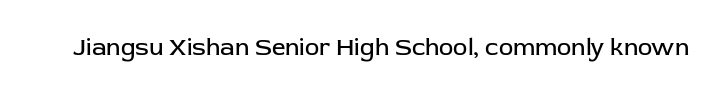
Q: Is the text bold? A: No.
Q: Is the text italic (slanted)? A: No, it is upright.
Q: Is the text underlined? A: No.
Q: Is the spacing between letters normal or unusually wide? A: Normal.
